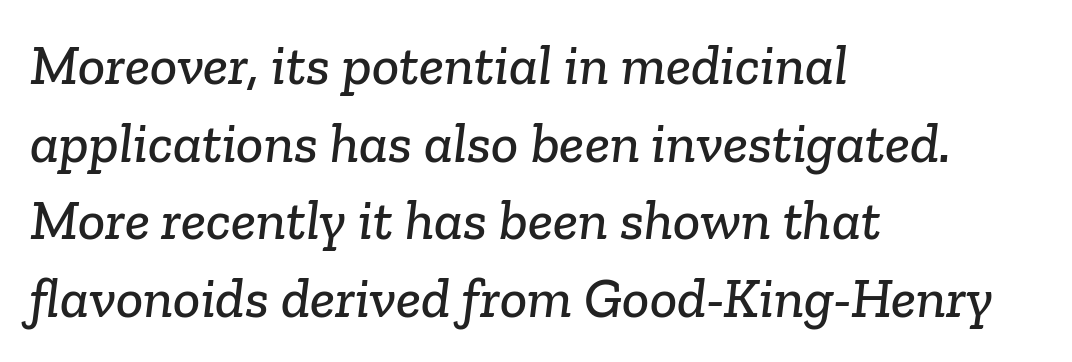
{"serif": "yes", "width": "normal", "stroke_contrast": "low", "x_height": "medium", "monospaced": "no", "underline": "no", "align": "left", "line_spacing": "normal", "line_spacing_ratio": 1.36, "letter_spacing": "normal", "letter_spacing_em": 0.0, "glyph_px": 57}
